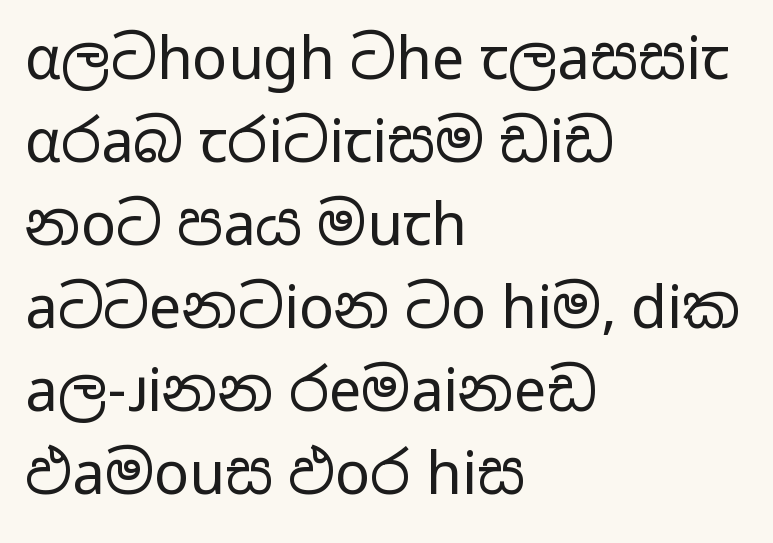
The image shows 58 px regular-weight, wide sans-serif type, upright; set left-aligned, normal line spacing (1.43x), normal letter spacing, not underlined; low stroke contrast and a medium x-height.
